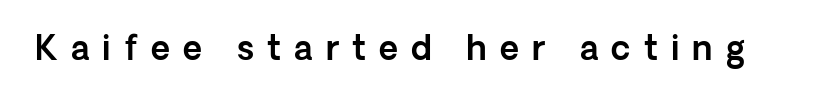
Is this a sans? Yes — the strokes have no serifs. Characters remain perfectly vertical along every line. Looks like regular typesetting: each glyph gets only the width it needs. Letter spacing: wide.
